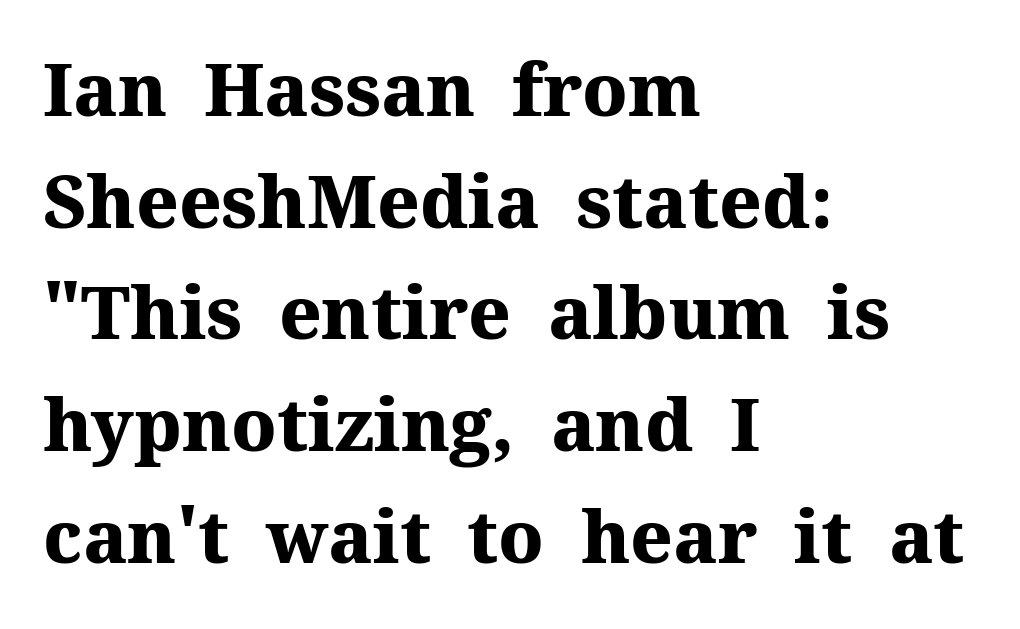
Default kerning and tracking; the words read as compact shapes. A typesetter would call this leading conventional body-copy spacing. The glyphs are unaccompanied by any horizontal stroke below them. In terms of weight, the rendering is a true, heavy bold.
